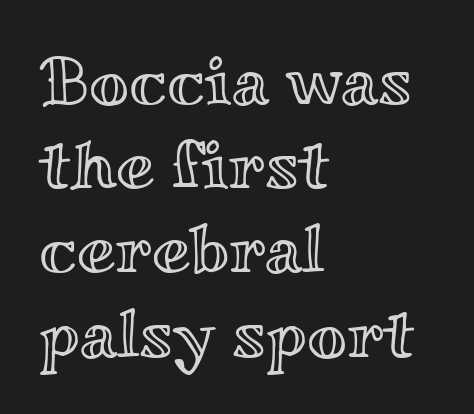
Q: Is the text italic (slanted)? A: No, it is upright.
Q: Is the text underlined? A: No.
Q: How is the paragraph aligned? A: Left-aligned.
Q: Is the spacing between letters normal or unusually wide? A: Normal.
Q: Width (condensed, normal, or wide)? A: Wide.
Q: x-height? A: Small.
Q: Monospaced? A: No.
